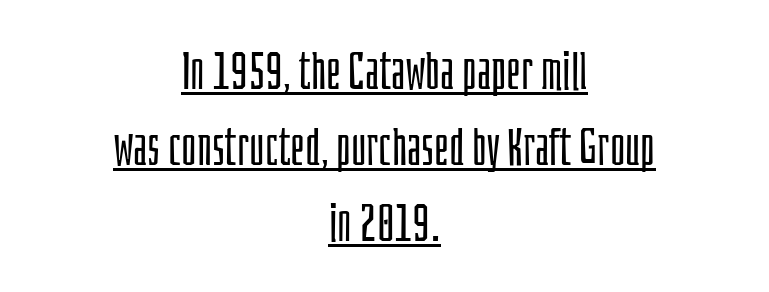
Q: Is the text bold? A: No.
Q: Is the text italic (slanted)? A: No, it is upright.
Q: Is the typeface a serif or a sans-serif typeface? A: Sans-serif.
Q: Is the text underlined? A: Yes.
Q: How is the paragraph aligned? A: Centered.
Q: Is the spacing between letters normal or unusually wide? A: Normal.
Q: Is the spacing between lines tight, normal or loose? A: Normal.
Q: Width (condensed, normal, or wide)? A: Condensed.
Q: Stroke contrast? A: Low.
Q: x-height? A: Large.
Q: Monospaced? A: No.
